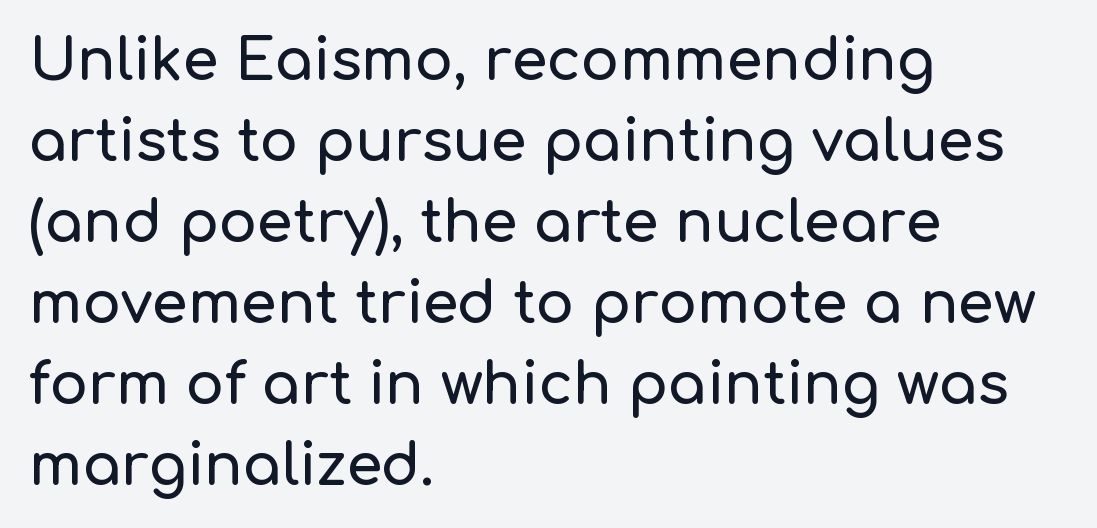
{"serif": "no", "italic": "no", "width": "normal", "stroke_contrast": "low", "x_height": "medium", "monospaced": "no", "underline": "no", "align": "left", "line_spacing": "normal", "line_spacing_ratio": 1.42, "letter_spacing": "normal", "letter_spacing_em": 0.0, "glyph_px": 57}
